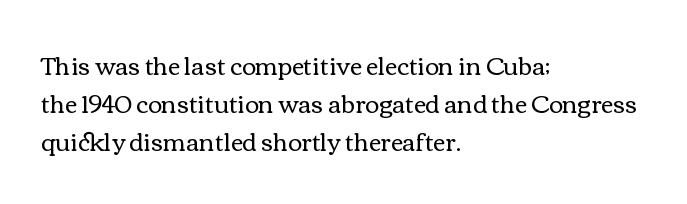
{"italic": "no", "bold": "no", "underline": "no", "align": "left", "line_spacing": "normal", "line_spacing_ratio": 1.58, "letter_spacing": "normal", "letter_spacing_em": 0.0, "glyph_px": 24}
